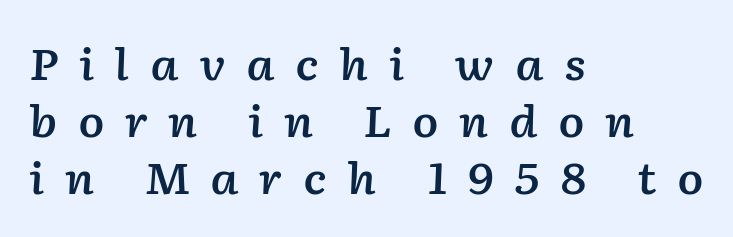
{"italic": "yes", "lean": "right", "slant_degrees": 2, "bold": "semi", "weight": "semibold", "width": "normal", "stroke_contrast": "low", "x_height": "medium", "monospaced": "no", "underline": "no", "align": "left", "line_spacing": "normal", "line_spacing_ratio": 1.32, "letter_spacing": "wide", "letter_spacing_em": 0.47, "glyph_px": 43}
